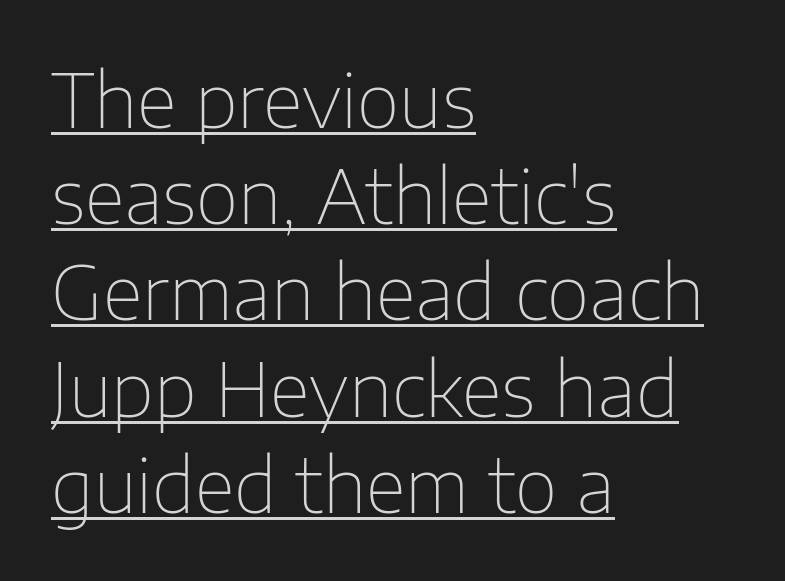
Q: Is the text bold? A: No.
Q: Is the text italic (slanted)? A: No, it is upright.
Q: Is the typeface a serif or a sans-serif typeface? A: Sans-serif.
Q: Is the text underlined? A: Yes.
Q: How is the paragraph aligned? A: Left-aligned.
Q: Is the spacing between letters normal or unusually wide? A: Normal.
Q: Is the spacing between lines tight, normal or loose? A: Normal.
Q: Width (condensed, normal, or wide)? A: Normal.
Q: Stroke contrast? A: Low.
Q: x-height? A: Medium.
Q: Monospaced? A: No.
